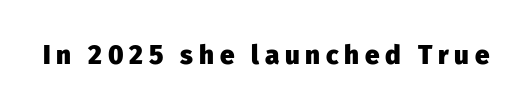
The image shows 26 px bold type, upright; set unusually wide letter spacing (+0.22 em), not underlined.
